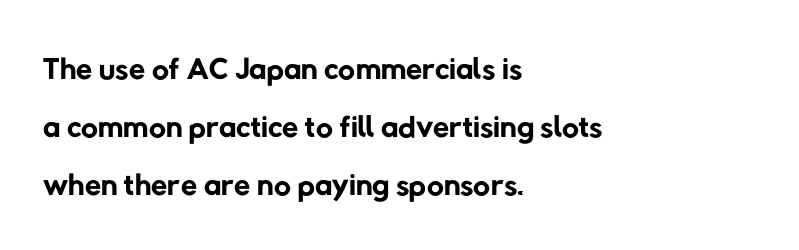
Q: Is the text bold? A: No.
Q: Is the typeface a serif or a sans-serif typeface? A: Sans-serif.
Q: Is the text underlined? A: No.
Q: How is the paragraph aligned? A: Left-aligned.
Q: Is the spacing between letters normal or unusually wide? A: Normal.
Q: Width (condensed, normal, or wide)? A: Normal.
Q: Stroke contrast? A: Low.
Q: x-height? A: Medium.
Q: Monospaced? A: No.
